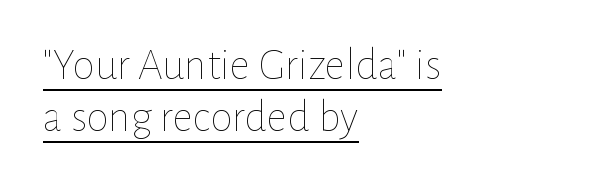
The strokes are not fattened; the text isn't bold. The passage is arranged the way most books set body copy — flush left. The font's upright variant was chosen for this text. The rendering uses the underline text-decoration. Here the designer chose a conventional face with non-uniform glyph widths. How are the letters spaced? Ordinarily, with no added tracking.
